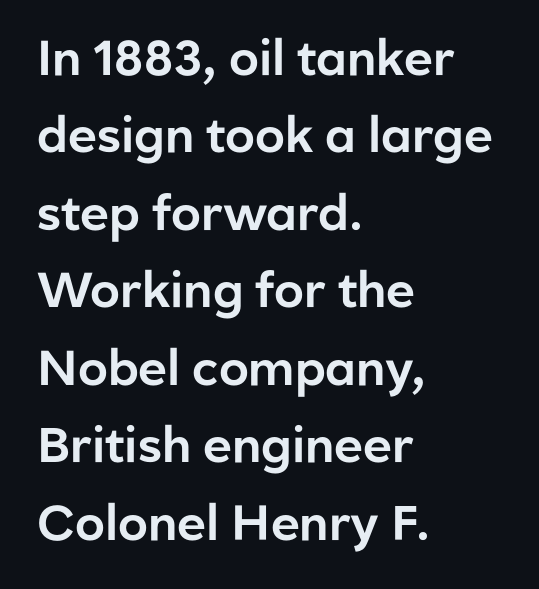
Q: Is the text italic (slanted)? A: No, it is upright.
Q: Is the typeface a serif or a sans-serif typeface? A: Sans-serif.
Q: Is the text underlined? A: No.
Q: How is the paragraph aligned? A: Left-aligned.
Q: Is the spacing between letters normal or unusually wide? A: Normal.
Q: Is the spacing between lines tight, normal or loose? A: Normal.
Q: Width (condensed, normal, or wide)? A: Normal.
Q: Stroke contrast? A: Low.
Q: x-height? A: Medium.
Q: Monospaced? A: No.
